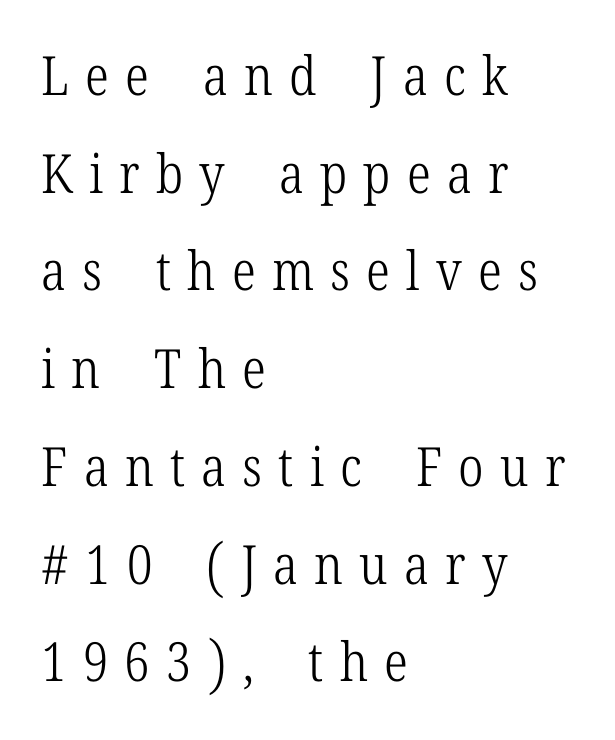
{"serif": "yes", "italic": "no", "bold": "no", "weight": "light", "width": "condensed", "stroke_contrast": "low", "x_height": "medium", "monospaced": "no", "underline": "no", "align": "left", "line_spacing_ratio": 1.81, "letter_spacing": "wide", "letter_spacing_em": 0.3, "glyph_px": 54}
